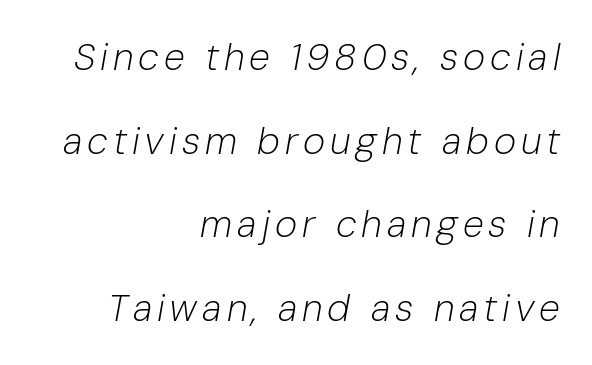
{"italic": "yes", "lean": "right", "slant_degrees": 10, "bold": "no", "weight": "light", "width": "normal", "stroke_contrast": "low", "x_height": "medium", "monospaced": "no", "underline": "no", "align": "right", "line_spacing": "loose", "line_spacing_ratio": 2.2, "glyph_px": 38}
